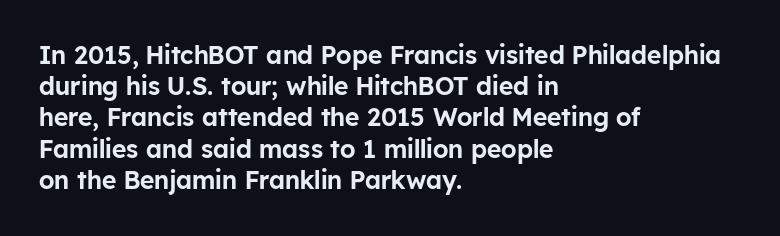
If you drew a line through each stem, it would be perfectly vertical. Leading: standard. The setting favours the left margin, as ordinary paragraphs usually do. Nobody touched the tracking dial on this one. Lines of text with bare space underneath.
